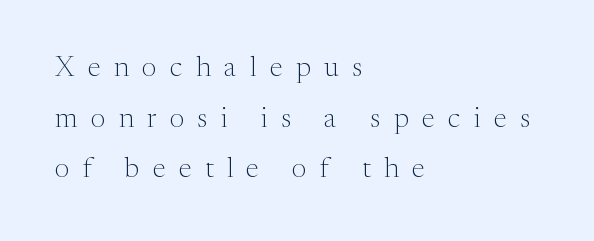
{"serif": "yes", "italic": "no", "bold": "no", "weight": "light", "width": "normal", "stroke_contrast": "medium", "x_height": "medium", "monospaced": "no", "underline": "no", "align": "left", "line_spacing_ratio": 1.81, "letter_spacing": "wide", "letter_spacing_em": 0.48, "glyph_px": 28}
